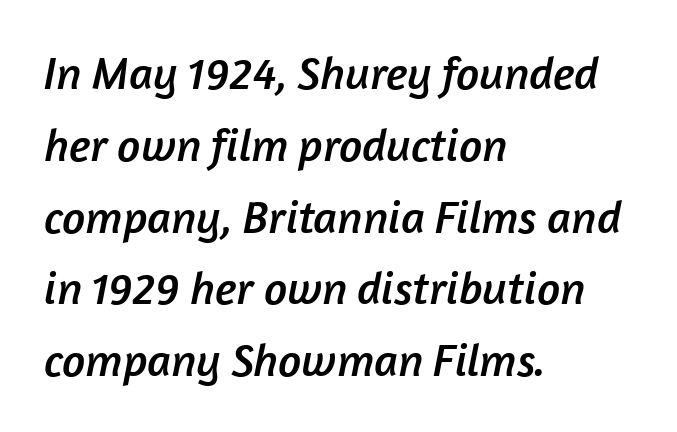
Q: Is the typeface a serif or a sans-serif typeface? A: Sans-serif.
Q: Is the text underlined? A: No.
Q: How is the paragraph aligned? A: Left-aligned.
Q: Is the spacing between letters normal or unusually wide? A: Normal.
Q: Is the spacing between lines tight, normal or loose? A: Normal.
Q: Width (condensed, normal, or wide)? A: Normal.
Q: Stroke contrast? A: Low.
Q: x-height? A: Medium.
Q: Monospaced? A: No.
